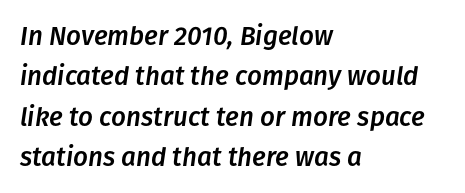
The image shows 26 px text type, italic (leaning right); set left-aligned, normal line spacing (1.55x), normal letter spacing, not underlined.
